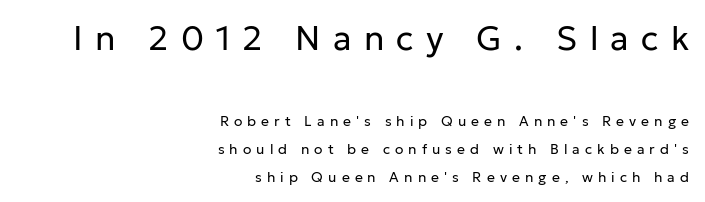
Q: Is the text bold? A: No.
Q: Is the text italic (slanted)? A: No, it is upright.
Q: Is the typeface a serif or a sans-serif typeface? A: Sans-serif.
Q: Is the text underlined? A: No.
Q: How is the paragraph aligned? A: Right-aligned.
Q: Is the spacing between letters normal or unusually wide? A: Unusually wide.
Q: Is the spacing between lines tight, normal or loose? A: Loose.
Q: Which block of text is set in a larger size, the first (top) or the second (bottom)? A: The first (top) one.
Q: Width (condensed, normal, or wide)? A: Normal.
Q: Stroke contrast? A: Low.
Q: x-height? A: Medium.
Q: Monospaced? A: No.
